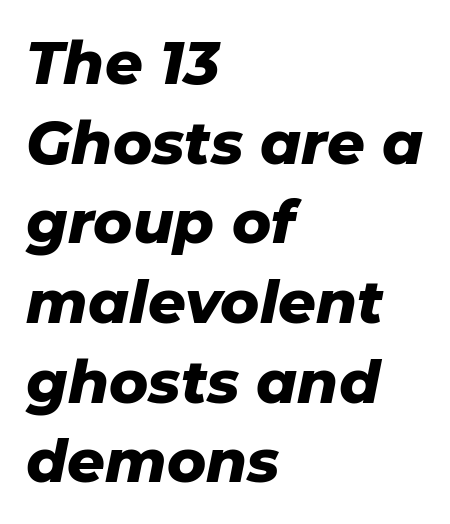
The image shows 59 px heavy type, italic (leaning right); set left-aligned, normal line spacing (1.35x), normal letter spacing, not underlined; low stroke contrast and a medium x-height.
